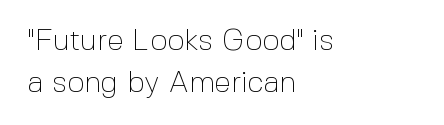
Q: Is the text bold? A: No.
Q: Is the text italic (slanted)? A: No, it is upright.
Q: Is the typeface a serif or a sans-serif typeface? A: Sans-serif.
Q: Is the text underlined? A: No.
Q: How is the paragraph aligned? A: Left-aligned.
Q: Is the spacing between letters normal or unusually wide? A: Normal.
Q: Is the spacing between lines tight, normal or loose? A: Normal.
Q: Width (condensed, normal, or wide)? A: Normal.
Q: x-height? A: Medium.
Q: Monospaced? A: No.
